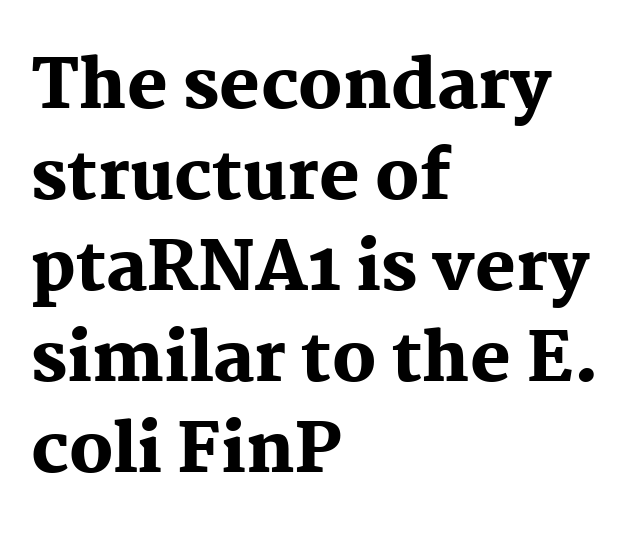
Q: Is the text bold? A: Yes.
Q: Is the text italic (slanted)? A: No, it is upright.
Q: Is the typeface a serif or a sans-serif typeface? A: Serif.
Q: Is the text underlined? A: No.
Q: How is the paragraph aligned? A: Left-aligned.
Q: Is the spacing between letters normal or unusually wide? A: Normal.
Q: Is the spacing between lines tight, normal or loose? A: Normal.
Q: Width (condensed, normal, or wide)? A: Normal.
Q: Stroke contrast? A: Medium.
Q: x-height? A: Medium.
Q: Monospaced? A: No.
